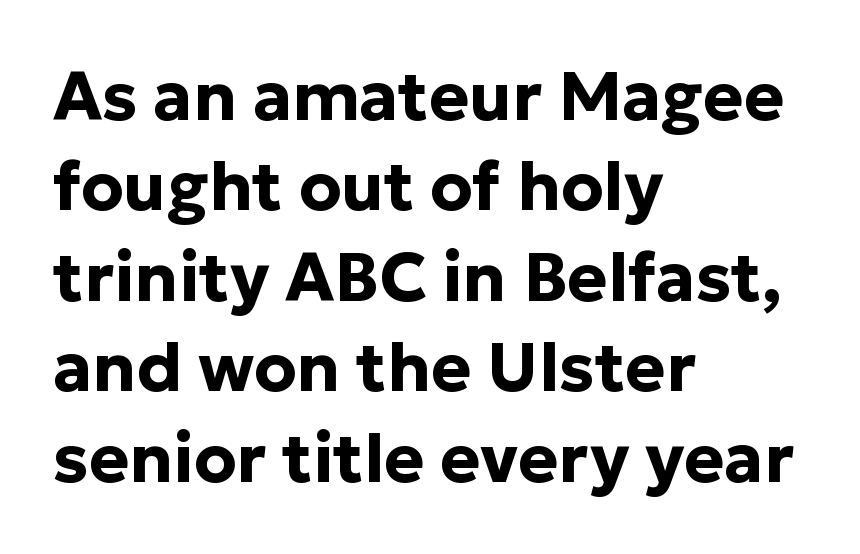
{"serif": "no", "italic": "no", "bold": "yes", "weight": "bold", "width": "normal", "stroke_contrast": "low", "x_height": "medium", "monospaced": "no", "underline": "no", "align": "left", "line_spacing": "normal", "line_spacing_ratio": 1.33, "letter_spacing": "normal", "letter_spacing_em": 0.0, "glyph_px": 68}
